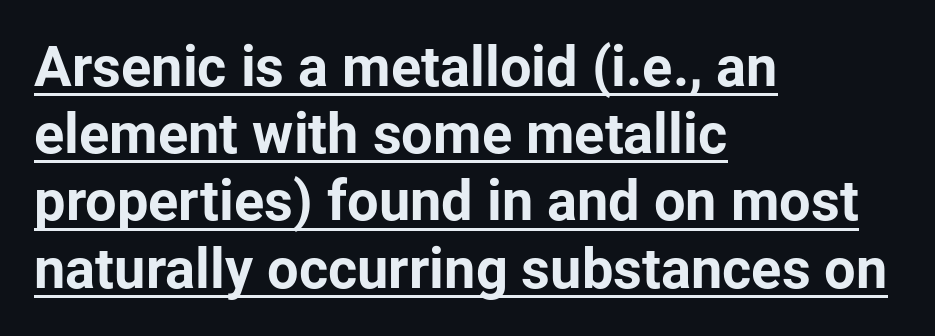
{"serif": "no", "italic": "no", "bold": "yes", "weight": "bold", "width": "normal", "stroke_contrast": "low", "x_height": "medium", "monospaced": "no", "underline": "yes", "align": "left", "line_spacing_ratio": 1.2, "letter_spacing": "normal", "letter_spacing_em": 0.0, "glyph_px": 56}
